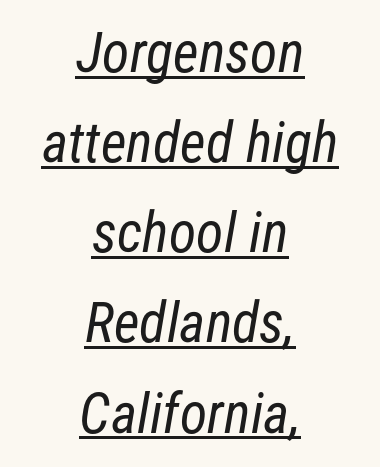
Q: Is the text bold? A: No.
Q: Is the typeface a serif or a sans-serif typeface? A: Sans-serif.
Q: Is the text underlined? A: Yes.
Q: How is the paragraph aligned? A: Centered.
Q: Is the spacing between letters normal or unusually wide? A: Normal.
Q: Is the spacing between lines tight, normal or loose? A: Normal.
Q: Width (condensed, normal, or wide)? A: Condensed.
Q: Stroke contrast? A: Low.
Q: x-height? A: Medium.
Q: Monospaced? A: No.
